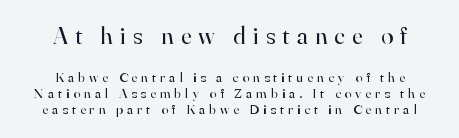
Scale decreases going downward across the two blocks. Neither beginnings nor endings align; midpoints do. Rule under the text: the space is simply empty. The passage shown has open, widely tracked lettering throughout. Posture: upright roman.
